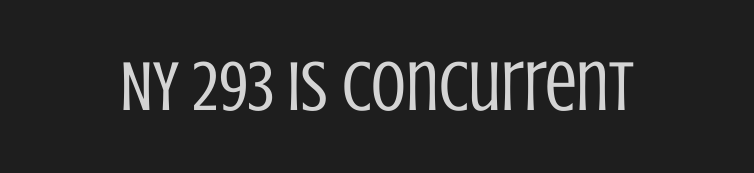
Ordinary non-slanted type is in use. Inter-character spacing is left at the font's built-in metrics. Note: no serifs on the glyphs. Note the varied advance widths — an 'i' is clearly narrower than an 'm'.
